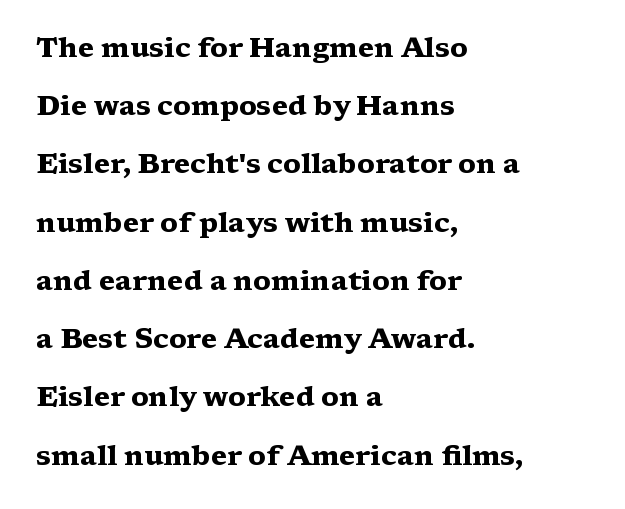
The image shows 28 px heavy, wide serif type, upright; set left-aligned, loose line spacing (2.08x), normal letter spacing, not underlined; medium stroke contrast and a medium x-height.
